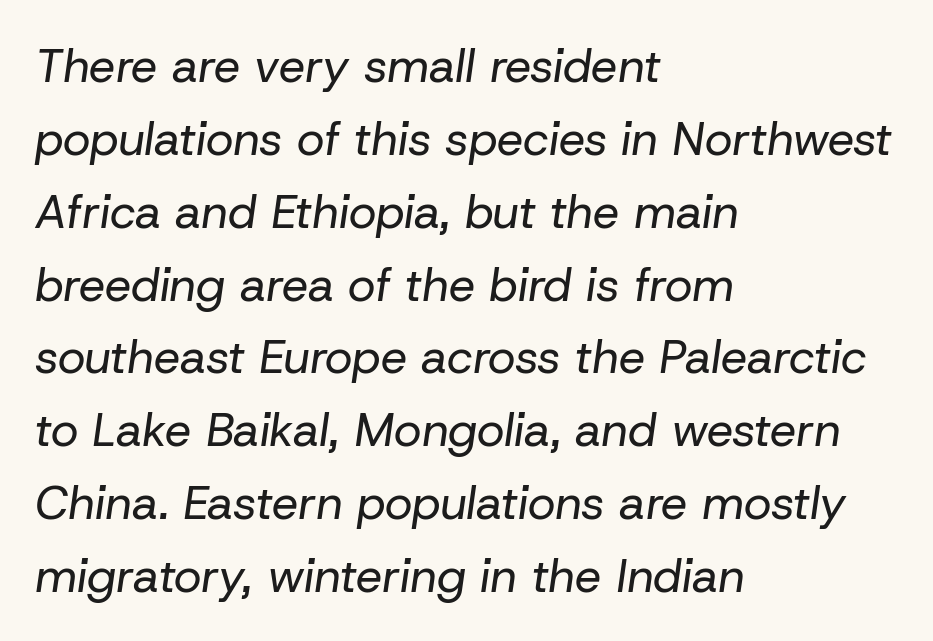
Unbolded letterforms with no extra heft. Is this a fixed-width face? No — the glyphs have proportional, varying widths. The baseline area is clear. Short and long lines alike share a common starting point at left. The rows are spaced the way most documents space them. The font's italic variant was chosen for this text.
